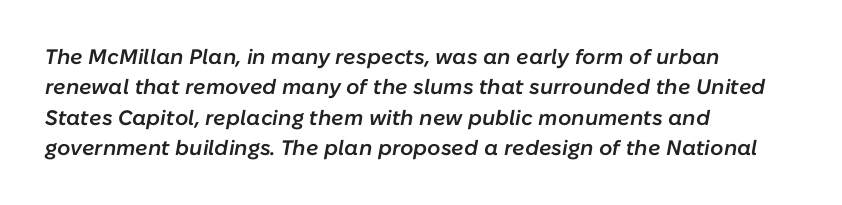
Q: Is the text bold? A: Semi-bold.
Q: Is the text italic (slanted)? A: Yes, it leans right by about 10 degrees.
Q: Is the text underlined? A: No.
Q: How is the paragraph aligned? A: Left-aligned.
Q: Is the spacing between letters normal or unusually wide? A: Normal.
Q: Is the spacing between lines tight, normal or loose? A: Normal.
